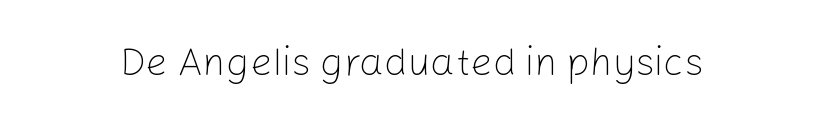
The image shows 39 px light sans-serif type, upright; set normal letter spacing, not underlined; low stroke contrast and a medium x-height.
